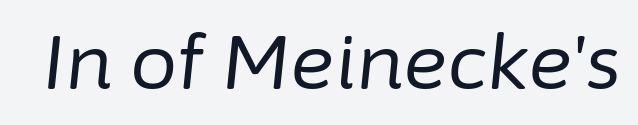
Looks like regular typesetting: each glyph gets only the width it needs. The text carries the slant typical of an italic or oblique font. Glyph-to-glyph distance matches everyday printed text. The string is rendered with underlining switched off.
